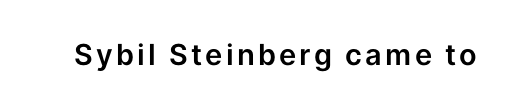
The image shows 29 px sans-serif type, upright; set not underlined; low stroke contrast and a medium x-height.
